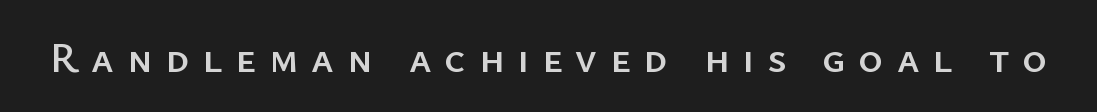
The image shows 42 px sans-serif type, upright; set unusually wide letter spacing (+0.31 em), not underlined; low stroke contrast and a medium x-height.
